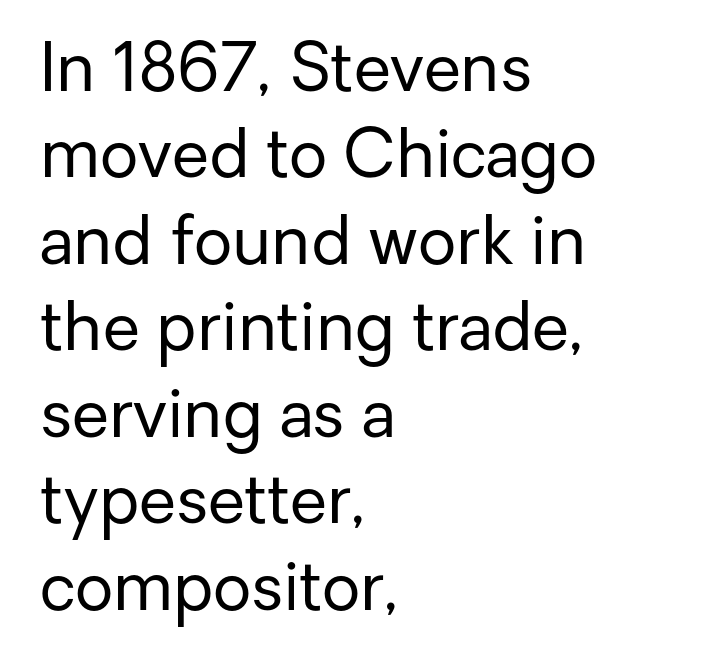
Regarding leading, the lines here are spaced in the standard way. Looks like regular typesetting: each glyph gets only the width it needs. I'd call this a sans setting — the letters go barefoot. The type sits square on the baseline with zero lean. In CSS terms this would be text-align: left.
